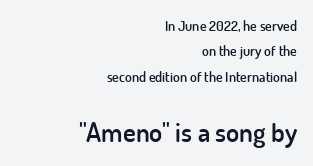
The image shows 27 px text type, upright; set right-aligned, line spacing 1.82x, normal letter spacing, not underlined; the second (bottom) block is 1.93x larger.
